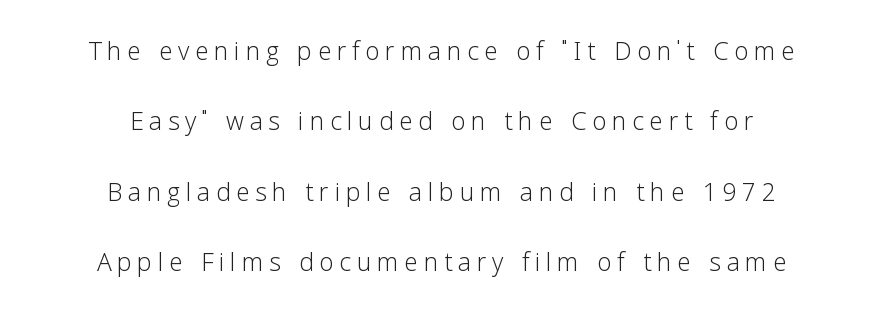
The image shows 33 px light sans-serif type, upright; set centered, loose line spacing (2.13x), not underlined; low stroke contrast and a medium x-height.
